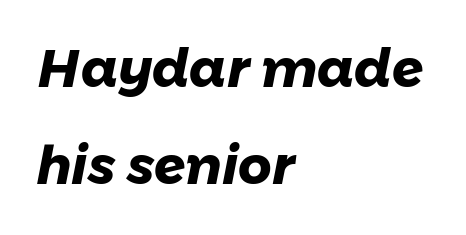
Q: Is the text bold? A: Yes.
Q: Is the typeface a serif or a sans-serif typeface? A: Sans-serif.
Q: Is the text underlined? A: No.
Q: How is the paragraph aligned? A: Left-aligned.
Q: Is the spacing between letters normal or unusually wide? A: Normal.
Q: Width (condensed, normal, or wide)? A: Normal.
Q: Stroke contrast? A: Low.
Q: x-height? A: Medium.
Q: Monospaced? A: No.
